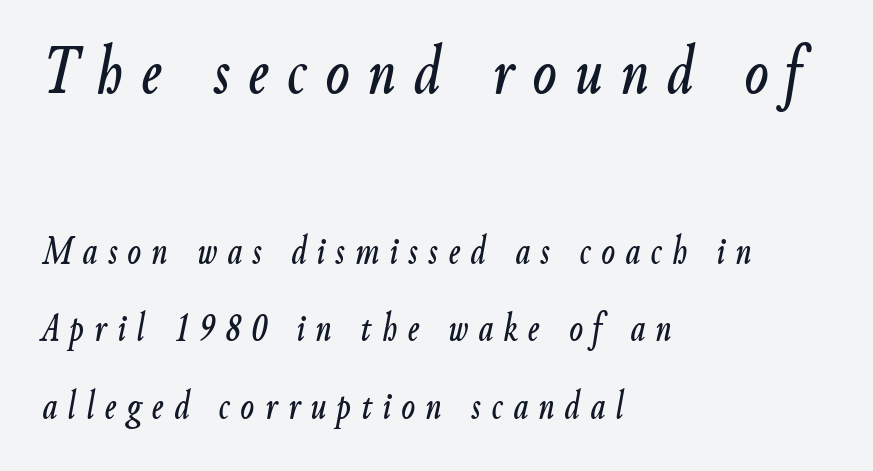
The image shows 70 px condensed type, italic (leaning right); set left-aligned, loose line spacing (1.94x), unusually wide letter spacing (+0.26 em), not underlined; the first (top) block is 1.75x larger; low stroke contrast and a small x-height.
